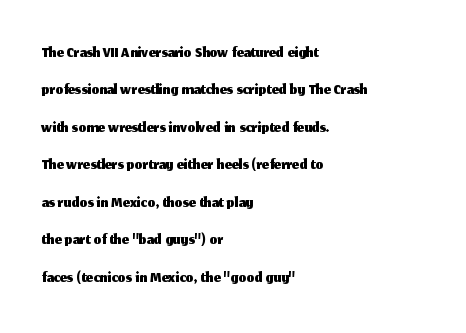
{"italic": "no", "underline": "no", "align": "left", "line_spacing": "normal", "line_spacing_ratio": 1.5, "letter_spacing": "normal", "letter_spacing_em": 0.0, "glyph_px": 25}
